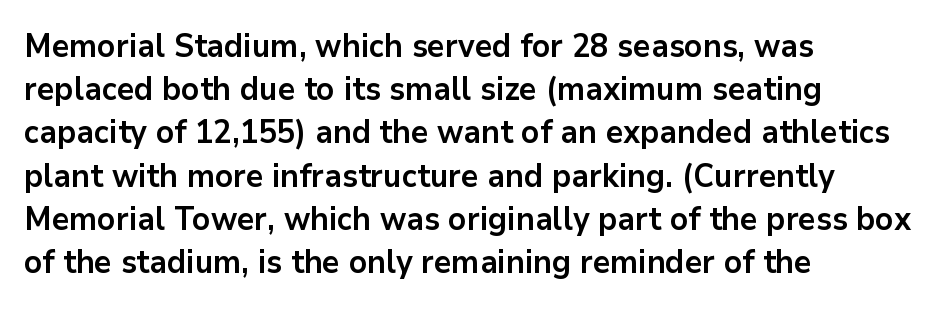
{"serif": "no", "italic": "no", "bold": "yes", "weight": "bold", "width": "normal", "stroke_contrast": "low", "x_height": "medium", "monospaced": "no", "underline": "no", "align": "left", "line_spacing": "normal", "line_spacing_ratio": 1.35, "letter_spacing": "normal", "letter_spacing_em": 0.0, "glyph_px": 32}
